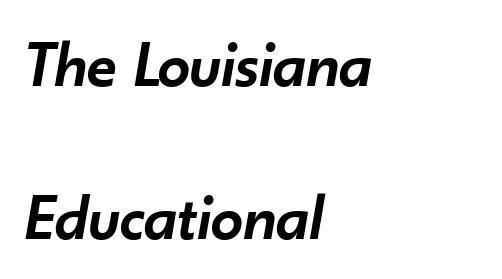
The image shows 65 px semibold type, italic (leaning right); set left-aligned, loose line spacing (2.36x), normal letter spacing, not underlined; low stroke contrast and a small x-height.
